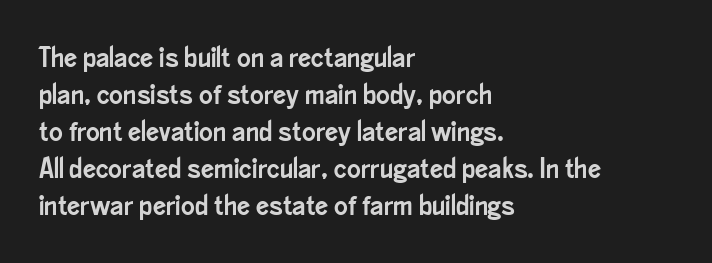
The passage is arranged the way most books set body copy — flush left. Character widths vary here, with narrow letters taking less room than wide ones. This sample keeps an unexceptional amount of space between lines. Descenders hang freely into open space. A roman cut, with each character standing at attention.
